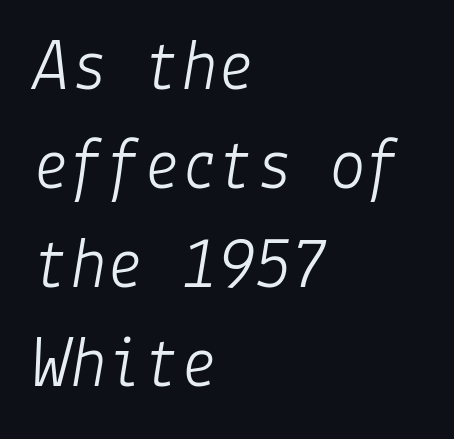
Q: Is the text bold? A: No.
Q: Is the text italic (slanted)? A: Yes, it leans right by about 9 degrees.
Q: Is the text underlined? A: No.
Q: How is the paragraph aligned? A: Left-aligned.
Q: Is the spacing between letters normal or unusually wide? A: Normal.
Q: Is the spacing between lines tight, normal or loose? A: Normal.
Q: Width (condensed, normal, or wide)? A: Normal.
Q: Stroke contrast? A: Low.
Q: x-height? A: Medium.
